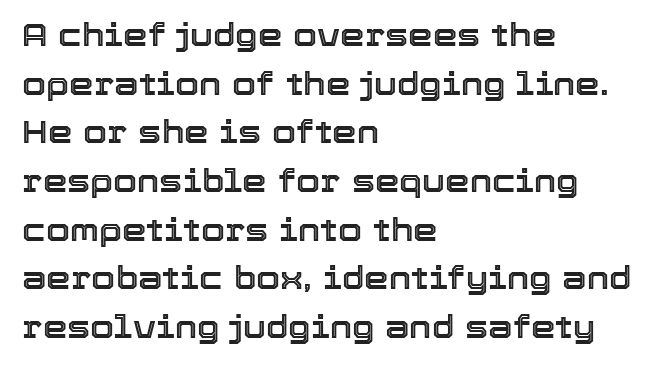
Q: Is the text italic (slanted)? A: No, it is upright.
Q: Is the text underlined? A: No.
Q: How is the paragraph aligned? A: Left-aligned.
Q: Is the spacing between letters normal or unusually wide? A: Normal.
Q: Is the spacing between lines tight, normal or loose? A: Normal.
Q: Width (condensed, normal, or wide)? A: Normal.
Q: x-height? A: Medium.
Q: Monospaced? A: No.
